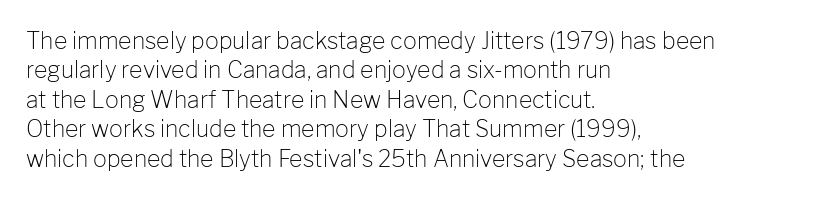
{"italic": "no", "bold": "no", "underline": "no", "align": "left", "line_spacing": "normal", "line_spacing_ratio": 1.28, "letter_spacing": "normal", "letter_spacing_em": 0.0, "glyph_px": 23}
